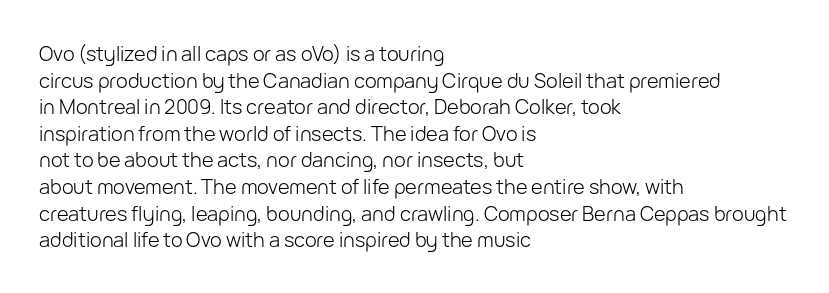
{"italic": "no", "bold": "no", "underline": "no", "align": "left", "line_spacing": "normal", "line_spacing_ratio": 1.33, "letter_spacing": "normal", "letter_spacing_em": 0.0, "glyph_px": 20}
